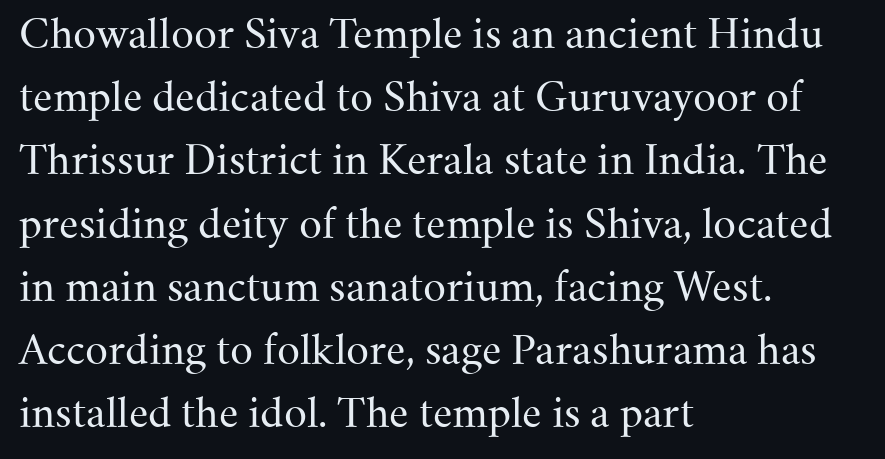
{"serif": "yes", "italic": "no", "bold": "no", "weight": "regular", "width": "normal", "stroke_contrast": "medium", "x_height": "small", "monospaced": "no", "underline": "no", "align": "left", "line_spacing": "normal", "line_spacing_ratio": 1.58, "letter_spacing": "normal", "letter_spacing_em": 0.0, "glyph_px": 40}
